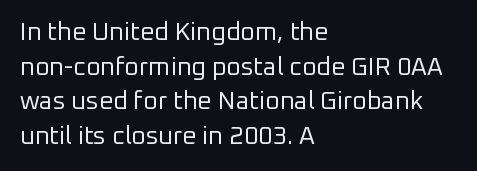
The letters stand straight up with perfectly vertical stems. The typesetter chose a ragged-right arrangement here. What's the leading like? Ordinary, nothing unusual. Nothing unusual about the tracking: characters are spaced as the font intends. Is the stroke heavy? The answer is a plain regular-or-lighter.
